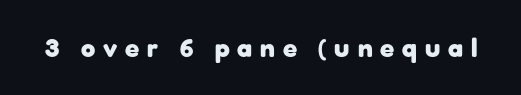
The image shows 26 px bold type, upright; set unusually wide letter spacing (+0.3 em), not underlined.
